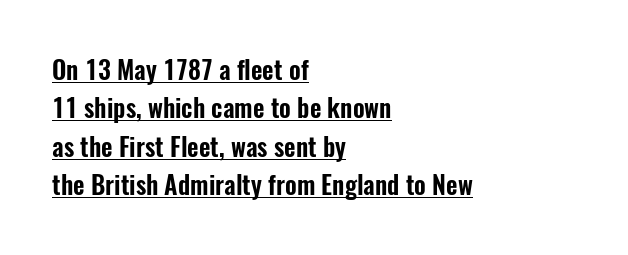
Q: Is the text italic (slanted)? A: No, it is upright.
Q: Is the text underlined? A: Yes.
Q: How is the paragraph aligned? A: Left-aligned.
Q: Is the spacing between letters normal or unusually wide? A: Normal.
Q: Is the spacing between lines tight, normal or loose? A: Normal.
